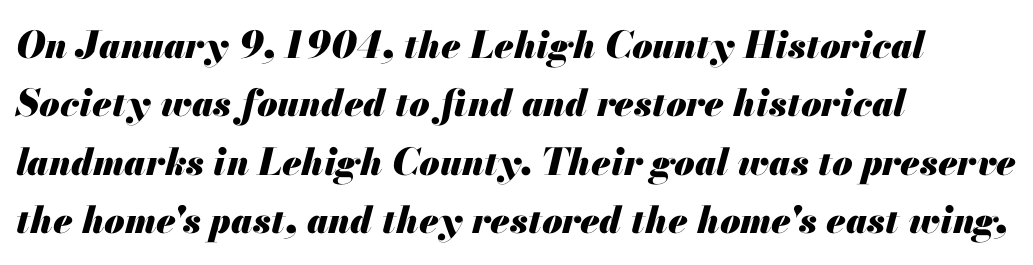
Q: Is the text bold? A: Yes.
Q: Is the text italic (slanted)? A: Yes, it leans right by about 13 degrees.
Q: Is the text underlined? A: No.
Q: How is the paragraph aligned? A: Left-aligned.
Q: Is the spacing between letters normal or unusually wide? A: Normal.
Q: Is the spacing between lines tight, normal or loose? A: Normal.
Q: Width (condensed, normal, or wide)? A: Normal.
Q: Stroke contrast? A: Medium.
Q: x-height? A: Small.
Q: Monospaced? A: No.
